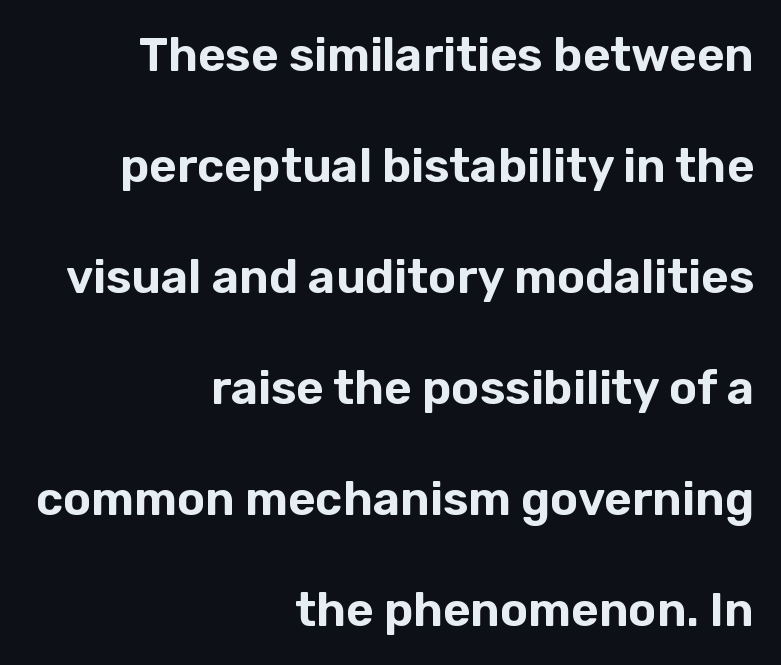
Characters remain perfectly vertical along every line. You could not count columns in this text — the font is proportionally spaced. Does the leading feel generous? Absolutely, it's lavish. If you drew a ruler down the right edge, every line would touch it. Does the type have serifs? No, each stem ends abruptly.
